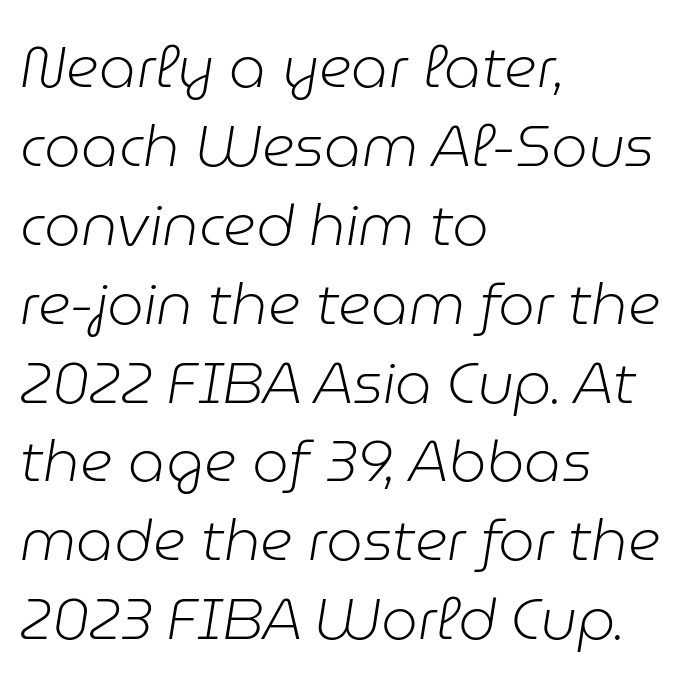
{"italic": "yes", "lean": "right", "slant_degrees": 9, "bold": "no", "weight": "light", "width": "normal", "stroke_contrast": "low", "x_height": "medium", "monospaced": "no", "underline": "no", "align": "left", "line_spacing": "normal", "line_spacing_ratio": 1.36, "letter_spacing": "normal", "letter_spacing_em": 0.0, "glyph_px": 58}
